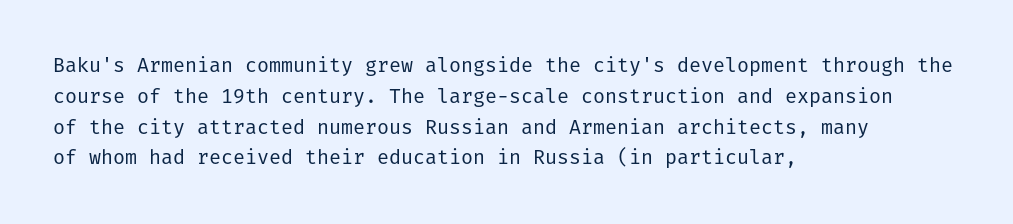
{"italic": "no", "bold": "no", "underline": "no", "align": "left", "line_spacing": "normal", "line_spacing_ratio": 1.54, "letter_spacing": "normal", "letter_spacing_em": 0.0, "glyph_px": 20}
